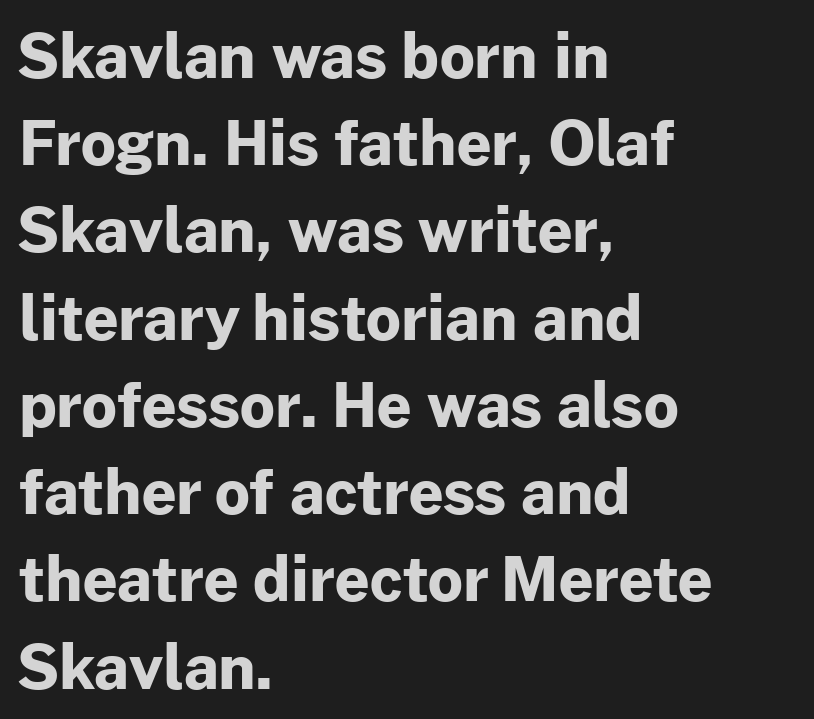
Letters rest on an invisible, unmarked baseline. If you drew a line through each stem, it would be perfectly vertical. Leading matches the norm, producing a regular column. Visually the block forms a straight wall on the left and a jagged coastline on the right. Typographically, this falls in the sans-serif category.
